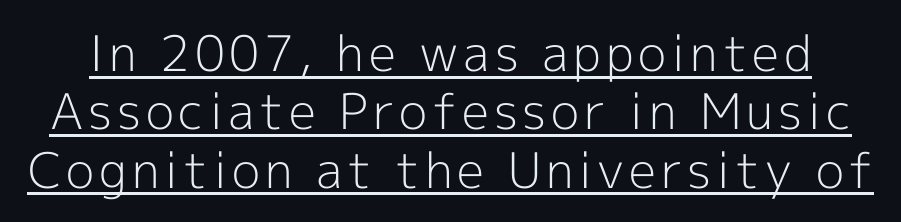
Proportional: the letters do not fall into vertical columns. A typesetter would label this face a sans. Upright lettering throughout. The lettering is marked with a stroke running underneath it.
